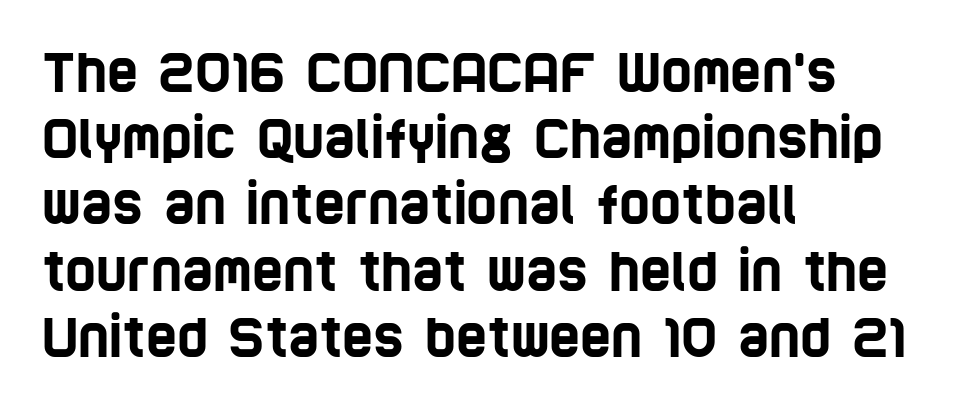
Q: Is the typeface a serif or a sans-serif typeface? A: Sans-serif.
Q: Is the text underlined? A: No.
Q: How is the paragraph aligned? A: Left-aligned.
Q: Is the spacing between letters normal or unusually wide? A: Normal.
Q: Is the spacing between lines tight, normal or loose? A: Normal.
Q: Width (condensed, normal, or wide)? A: Condensed.
Q: Stroke contrast? A: Low.
Q: x-height? A: Large.
Q: Monospaced? A: No.
